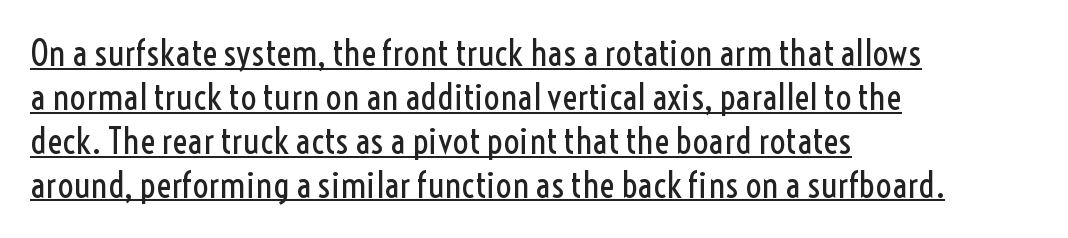
{"serif": "no", "italic": "no", "bold": "no", "weight": "regular", "width": "condensed", "x_height": "medium", "monospaced": "no", "underline": "yes", "align": "left", "line_spacing_ratio": 1.22, "letter_spacing": "normal", "letter_spacing_em": 0.0, "glyph_px": 36}
